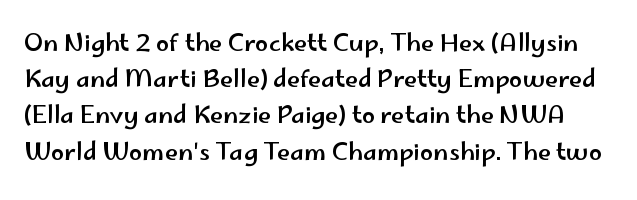
Q: Is the text italic (slanted)? A: No, it is upright.
Q: Is the text underlined? A: No.
Q: Is the spacing between letters normal or unusually wide? A: Normal.
Q: Is the spacing between lines tight, normal or loose? A: Normal.
